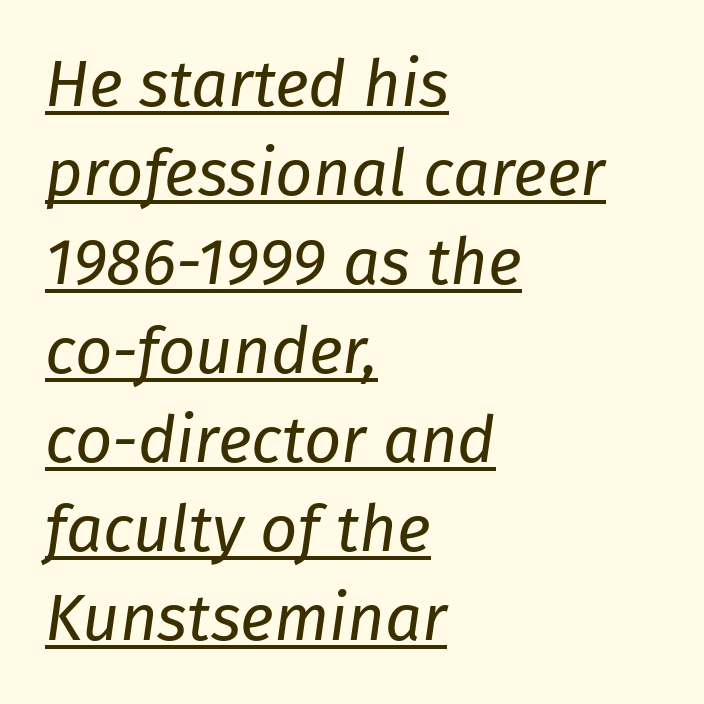
{"italic": "yes", "lean": "right", "slant_degrees": 8, "bold": "no", "weight": "regular", "width": "normal", "stroke_contrast": "low", "x_height": "medium", "monospaced": "no", "underline": "yes", "align": "left", "line_spacing": "normal", "line_spacing_ratio": 1.37, "letter_spacing": "normal", "letter_spacing_em": 0.0, "glyph_px": 65}
